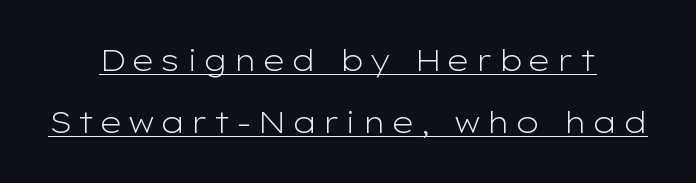
Character widths vary here, with narrow letters taking less room than wide ones. Horizontal alignment here is central, giving a formal, balanced look. Characters remain perfectly vertical along every line. Underline: present. Compared with a typical body face, this is equally light or lighter still.
